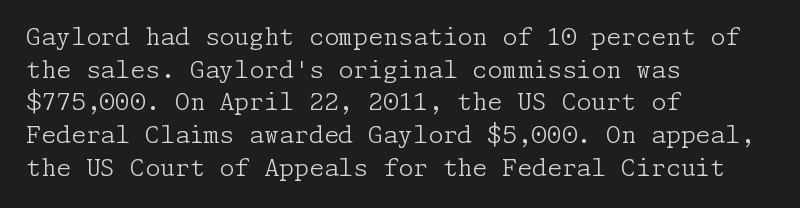
The image shows 24 px text type, upright; set left-aligned, normal line spacing (1.36x), normal letter spacing, not underlined.
